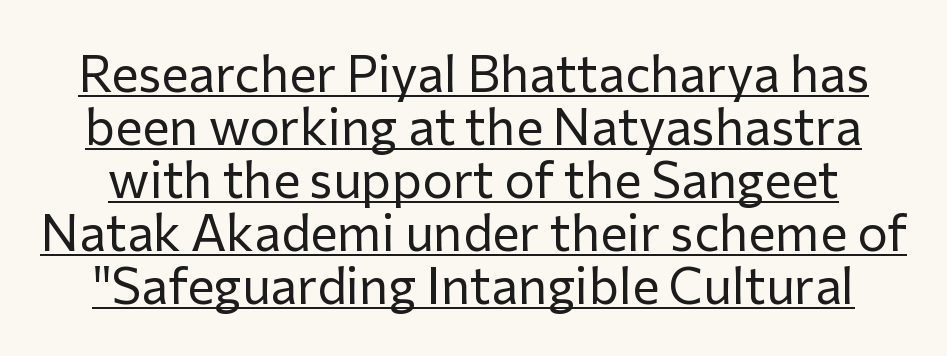
Q: Is the text bold? A: No.
Q: Is the text italic (slanted)? A: No, it is upright.
Q: Is the typeface a serif or a sans-serif typeface? A: Sans-serif.
Q: Is the text underlined? A: Yes.
Q: Is the spacing between letters normal or unusually wide? A: Normal.
Q: Is the spacing between lines tight, normal or loose? A: Tight.
Q: Width (condensed, normal, or wide)? A: Normal.
Q: Stroke contrast? A: Low.
Q: x-height? A: Medium.
Q: Monospaced? A: No.
